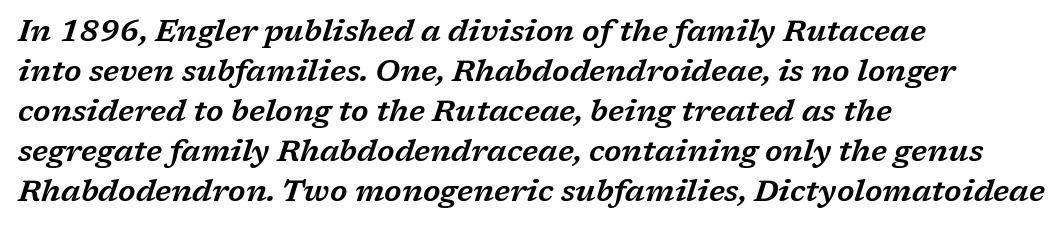
The image shows 30 px wide serif type, italic (leaning right); set left-aligned, normal line spacing (1.33x), normal letter spacing, not underlined; low stroke contrast and a medium x-height.
